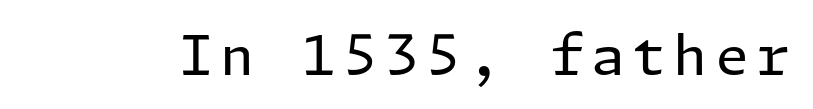
Q: Is the text bold? A: No.
Q: Is the text italic (slanted)? A: No, it is upright.
Q: Is the typeface a serif or a sans-serif typeface? A: Sans-serif.
Q: Is the text underlined? A: No.
Q: Width (condensed, normal, or wide)? A: Normal.
Q: Stroke contrast? A: Low.
Q: x-height? A: Medium.
